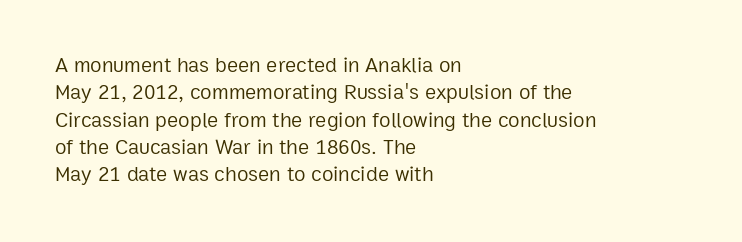
Reading down the block, your eye returns to a fixed left position each line. The weight tops out at a normal text grade. Interline gaps are of average width in this sample. The letters sit at their default tracking, neither squeezed nor spread.
